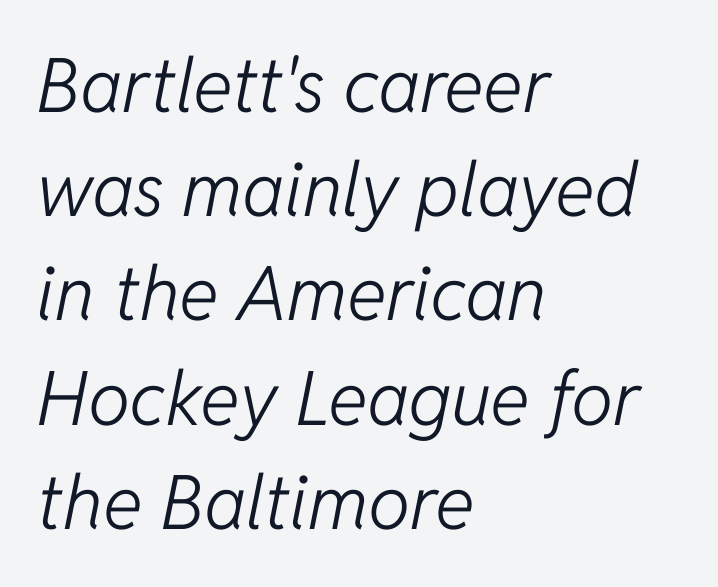
Q: Is the text bold? A: No.
Q: Is the text italic (slanted)? A: Yes, it leans right by about 11 degrees.
Q: Is the text underlined? A: No.
Q: How is the paragraph aligned? A: Left-aligned.
Q: Is the spacing between letters normal or unusually wide? A: Normal.
Q: Is the spacing between lines tight, normal or loose? A: Normal.
Q: Width (condensed, normal, or wide)? A: Normal.
Q: Stroke contrast? A: Low.
Q: x-height? A: Medium.
Q: Monospaced? A: No.
